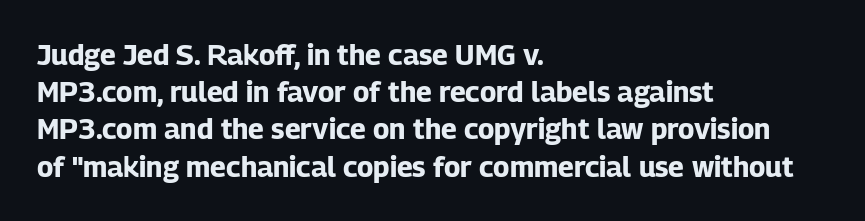
The image shows 28 px bold sans-serif type, upright; set left-aligned, normal line spacing (1.33x), normal letter spacing, not underlined; low stroke contrast and a medium x-height.
